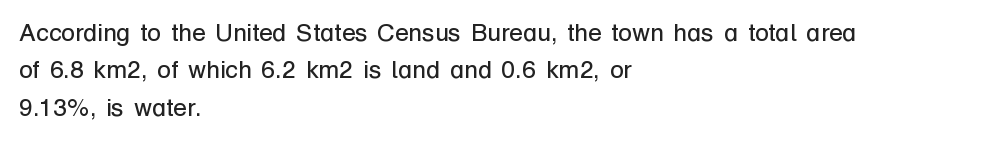
Q: Is the text bold? A: No.
Q: Is the text italic (slanted)? A: No, it is upright.
Q: Is the text underlined? A: No.
Q: How is the paragraph aligned? A: Left-aligned.
Q: Is the spacing between letters normal or unusually wide? A: Normal.
Q: Is the spacing between lines tight, normal or loose? A: Normal.
